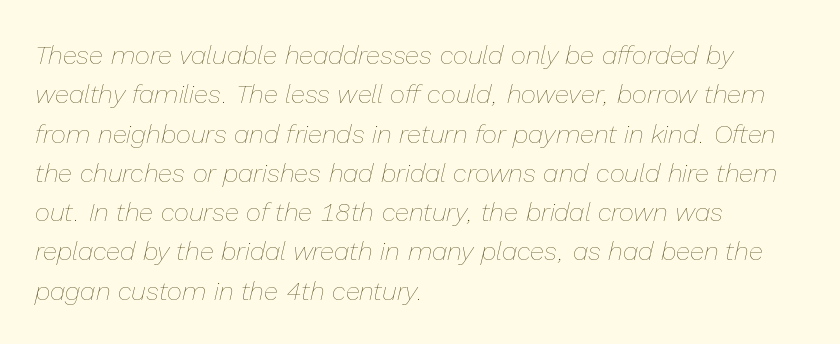
Q: Is the text bold? A: No.
Q: Is the text italic (slanted)? A: Yes, it leans right by about 13 degrees.
Q: Is the text underlined? A: No.
Q: How is the paragraph aligned? A: Left-aligned.
Q: Is the spacing between letters normal or unusually wide? A: Normal.
Q: Is the spacing between lines tight, normal or loose? A: Normal.
